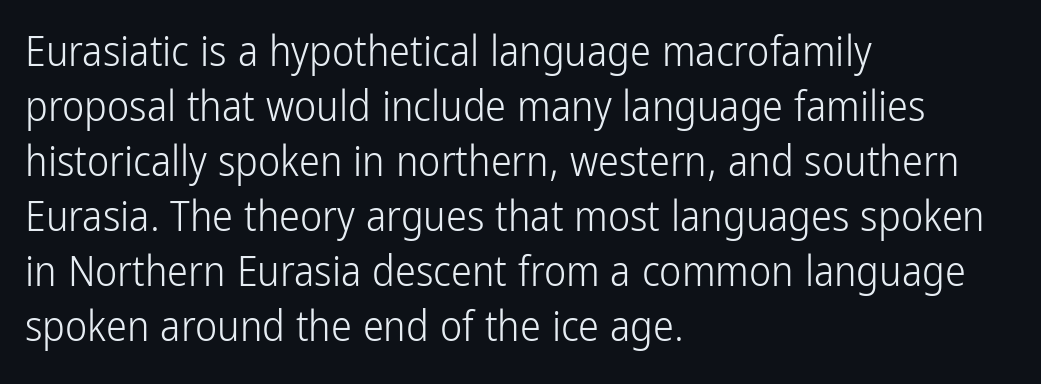
{"serif": "no", "italic": "no", "bold": "no", "weight": "light", "width": "condensed", "stroke_contrast": "low", "x_height": "medium", "monospaced": "no", "underline": "no", "align": "left", "line_spacing": "normal", "line_spacing_ratio": 1.31, "letter_spacing": "normal", "letter_spacing_em": 0.0, "glyph_px": 42}
